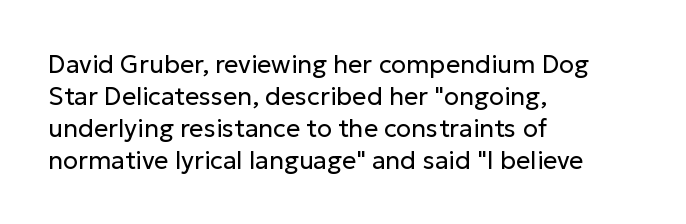
Glance below the letters and you will spot only blank space. The weight tops out at a normal text grade. Teacher's note: observe the even left margin — that is flush-left alignment. Interline gaps are of average width in this sample. In terms of posture, this sample is upright.
